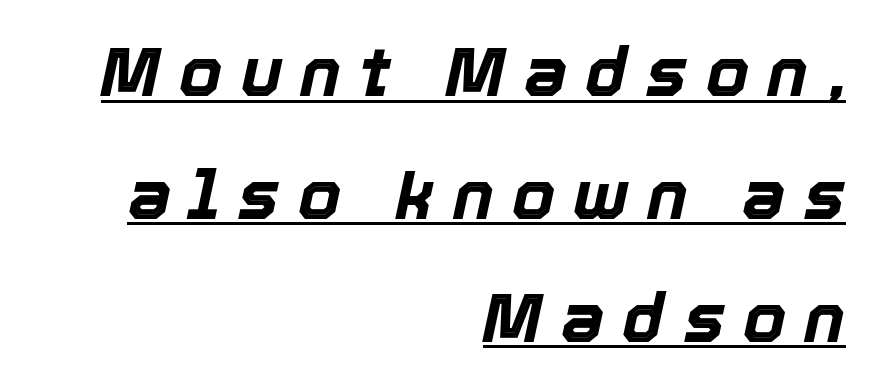
The image shows 69 px bold type, italic (leaning right); set right-aligned, line spacing 1.78x, unusually wide letter spacing (+0.26 em), underlined; a medium x-height.
